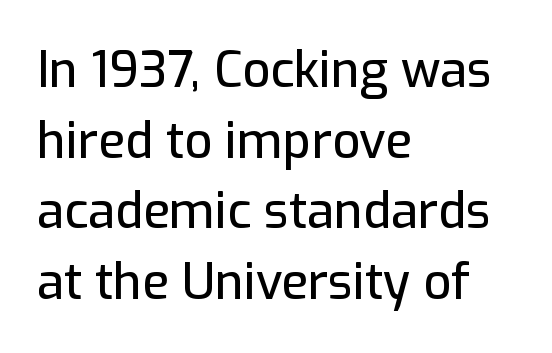
Descender tails drop into unmarked territory. The passage shown is typed in a proportional face where columns would drift. A typesetter would label this face a sans. Honestly, the letter spacing is just normal — you wouldn't notice it. When letters stand straight like this, we call the style roman or upright.
